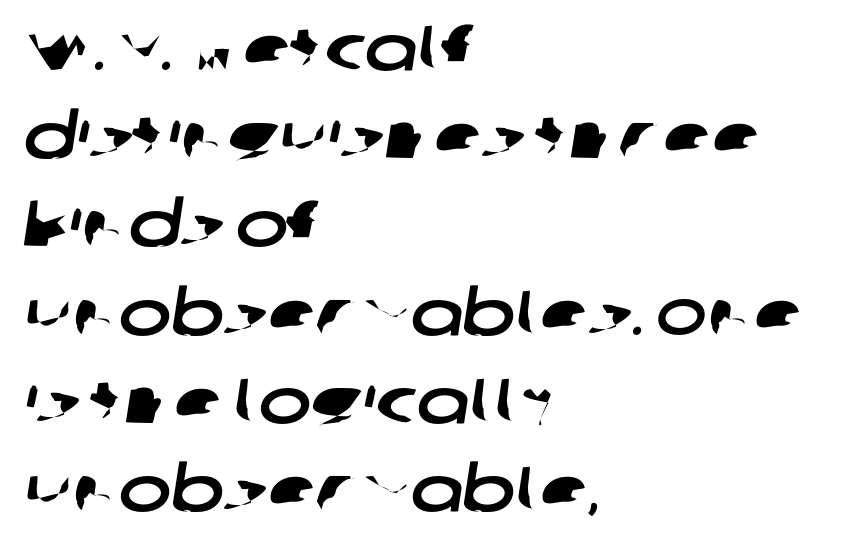
Q: Is the typeface a serif or a sans-serif typeface? A: Sans-serif.
Q: Is the text underlined? A: No.
Q: How is the paragraph aligned? A: Left-aligned.
Q: Is the spacing between letters normal or unusually wide? A: Normal.
Q: Is the spacing between lines tight, normal or loose? A: Normal.
Q: Width (condensed, normal, or wide)? A: Wide.
Q: Stroke contrast? A: Low.
Q: x-height? A: Large.
Q: Monospaced? A: No.
